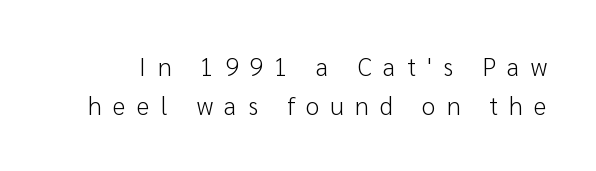
These lines sit exactly where default settings would place them. Posture: vertical. Each stroke keeps to a modest, everyday thickness or less. Anything drawn beneath the words? Only blank space. This rendering widens character spacing well past its baseline value.
